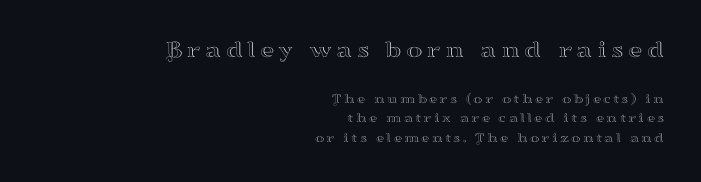
The image shows 25 px text type, upright; set right-aligned, normal line spacing (1.37x), not underlined; the first (top) block is 1.79x larger.
